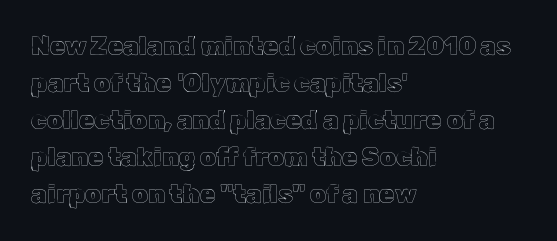
The image shows 25 px text type, upright; set left-aligned, normal line spacing (1.48x), normal letter spacing, not underlined.
